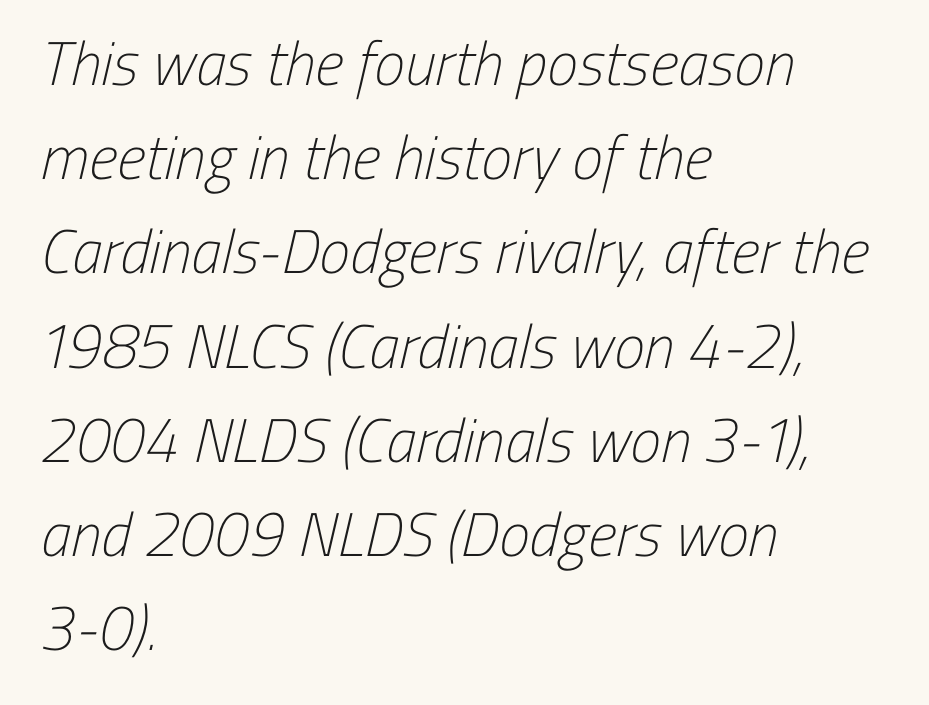
Q: Is the text bold? A: No.
Q: Is the typeface a serif or a sans-serif typeface? A: Sans-serif.
Q: Is the text underlined? A: No.
Q: How is the paragraph aligned? A: Left-aligned.
Q: Is the spacing between letters normal or unusually wide? A: Normal.
Q: Is the spacing between lines tight, normal or loose? A: Normal.
Q: Width (condensed, normal, or wide)? A: Condensed.
Q: Stroke contrast? A: Low.
Q: x-height? A: Medium.
Q: Monospaced? A: No.
